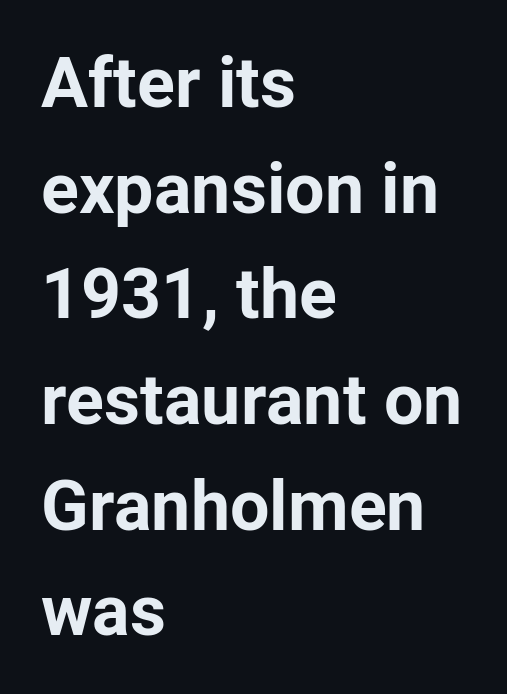
The image shows 70 px bold sans-serif type, upright; set left-aligned, normal line spacing (1.51x), normal letter spacing, not underlined; low stroke contrast and a medium x-height.
